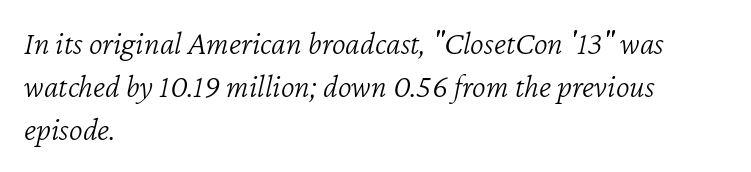
{"italic": "yes", "lean": "right", "slant_degrees": 12, "bold": "no", "weight": "light", "width": "normal", "stroke_contrast": "low", "x_height": "medium", "monospaced": "no", "underline": "no", "align": "left", "line_spacing": "normal", "line_spacing_ratio": 1.3, "letter_spacing": "normal", "letter_spacing_em": 0.0, "glyph_px": 33}
